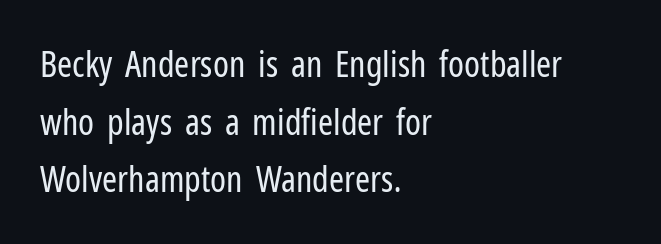
The image shows 36 px regular-weight, condensed sans-serif type, upright; set left-aligned, normal line spacing (1.6x), normal letter spacing, not underlined; low stroke contrast and a medium x-height.
